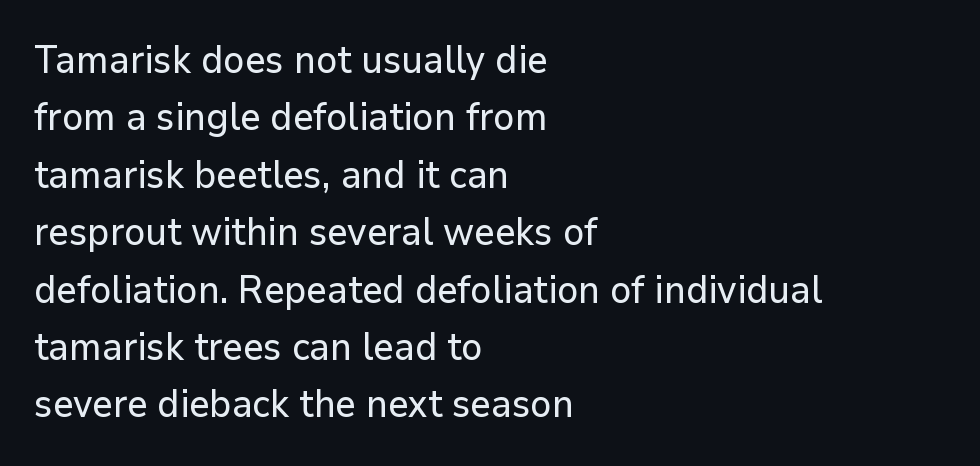
The image shows 38 px sans-serif type, upright; set left-aligned, normal line spacing (1.51x), normal letter spacing, not underlined; low stroke contrast and a medium x-height.
